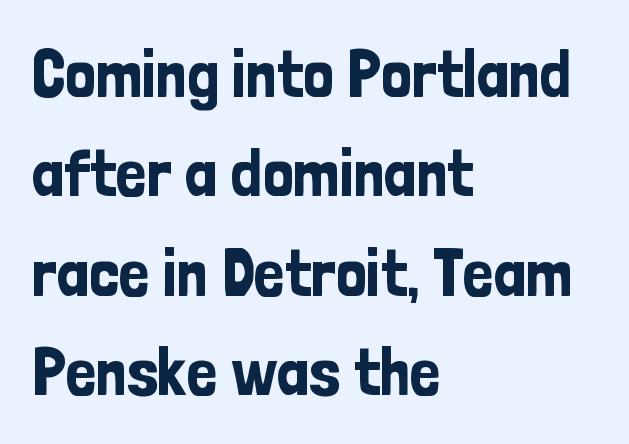
A student would call this left alignment; a typographer would say flush left, rag right. Italic: no, the glyphs are upright roman. The area under the type is left untouched. Note: no serifs on the glyphs.
